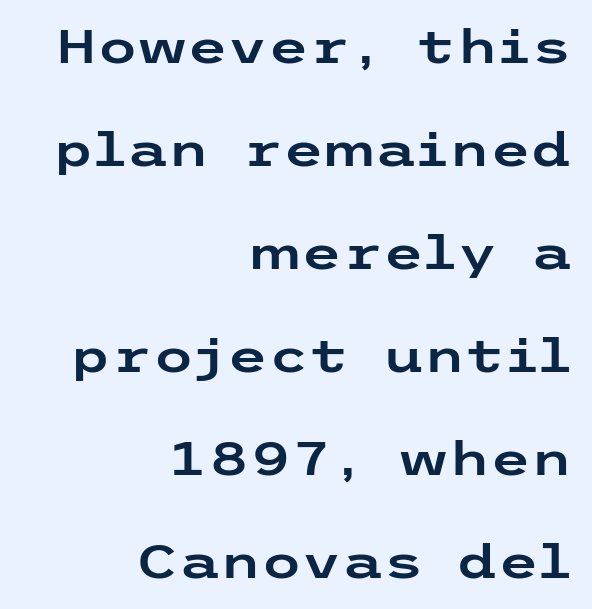
The image shows 47 px wide sans-serif type, upright; set right-aligned, loose line spacing (2.19x), normal letter spacing, not underlined; low stroke contrast and a medium x-height.
